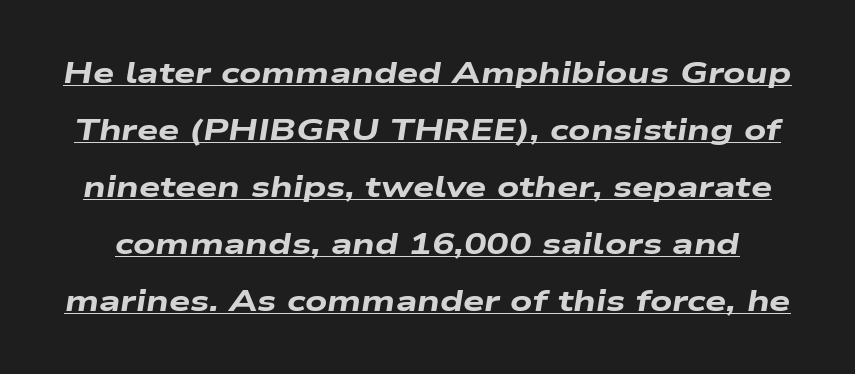
{"italic": "yes", "lean": "right", "slant_degrees": 9, "bold": "yes", "weight": "heavy", "width": "wide", "stroke_contrast": "low", "x_height": "medium", "monospaced": "no", "underline": "yes", "line_spacing": "loose", "line_spacing_ratio": 1.9, "letter_spacing": "normal", "letter_spacing_em": 0.0, "glyph_px": 30}
